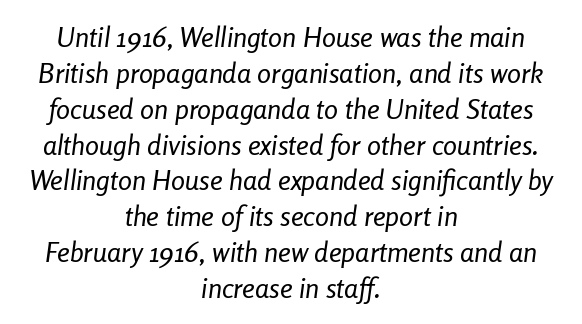
Q: Is the text bold? A: No.
Q: Is the text italic (slanted)? A: Yes, it leans right by about 8 degrees.
Q: Is the text underlined? A: No.
Q: How is the paragraph aligned? A: Centered.
Q: Is the spacing between letters normal or unusually wide? A: Normal.
Q: Is the spacing between lines tight, normal or loose? A: Normal.
Q: Width (condensed, normal, or wide)? A: Condensed.
Q: Stroke contrast? A: Low.
Q: x-height? A: Medium.
Q: Monospaced? A: No.
